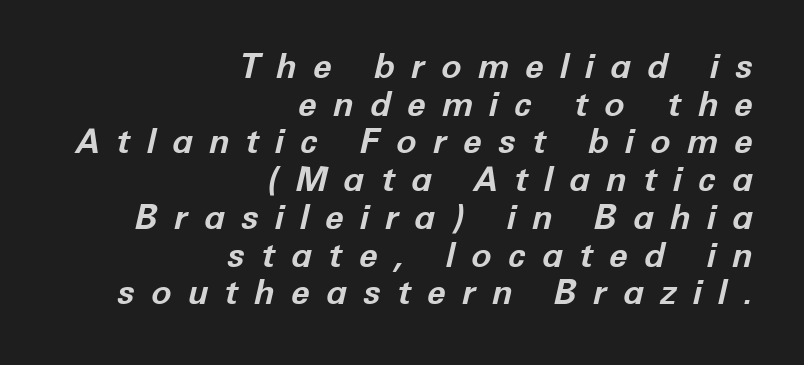
Q: Is the text bold? A: Yes.
Q: Is the text italic (slanted)? A: Yes, it leans right by about 12 degrees.
Q: Is the text underlined? A: No.
Q: How is the paragraph aligned? A: Right-aligned.
Q: Is the spacing between letters normal or unusually wide? A: Unusually wide.
Q: Is the spacing between lines tight, normal or loose? A: Tight.
Q: Width (condensed, normal, or wide)? A: Normal.
Q: Stroke contrast? A: Low.
Q: x-height? A: Medium.
Q: Monospaced? A: No.
